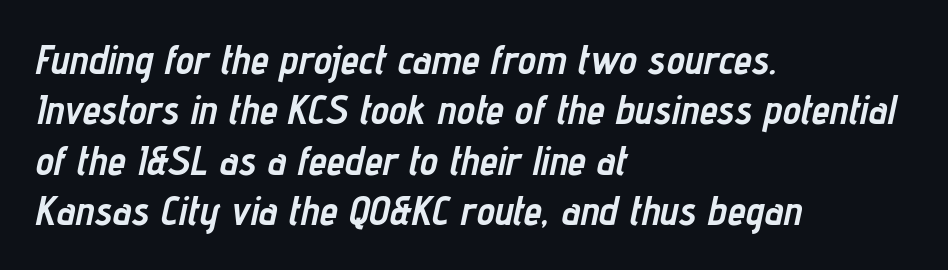
{"italic": "yes", "lean": "right", "slant_degrees": 12, "bold": "yes", "weight": "semibold", "width": "condensed", "stroke_contrast": "low", "x_height": "medium", "monospaced": "no", "underline": "no", "align": "left", "line_spacing_ratio": 1.23, "letter_spacing": "normal", "letter_spacing_em": 0.0, "glyph_px": 41}
